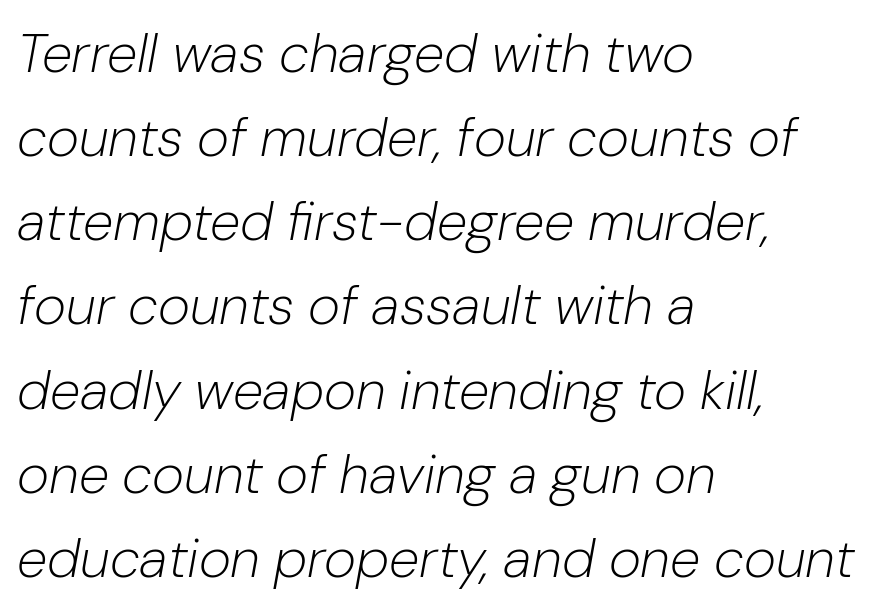
The gaps between neighbouring characters are ordinary and unremarkable. Vertical stems look standard width or narrower in stroke. The passage shown is typed in a proportional face where columns would drift. Type without underlining.
